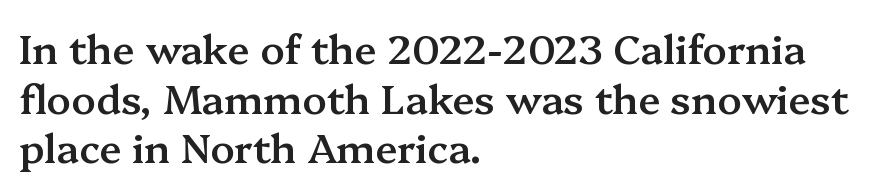
Q: Is the text bold? A: Semi-bold.
Q: Is the text italic (slanted)? A: No, it is upright.
Q: Is the typeface a serif or a sans-serif typeface? A: Serif.
Q: Is the text underlined? A: No.
Q: How is the paragraph aligned? A: Left-aligned.
Q: Is the spacing between letters normal or unusually wide? A: Normal.
Q: Width (condensed, normal, or wide)? A: Normal.
Q: Stroke contrast? A: Medium.
Q: x-height? A: Medium.
Q: Monospaced? A: No.
